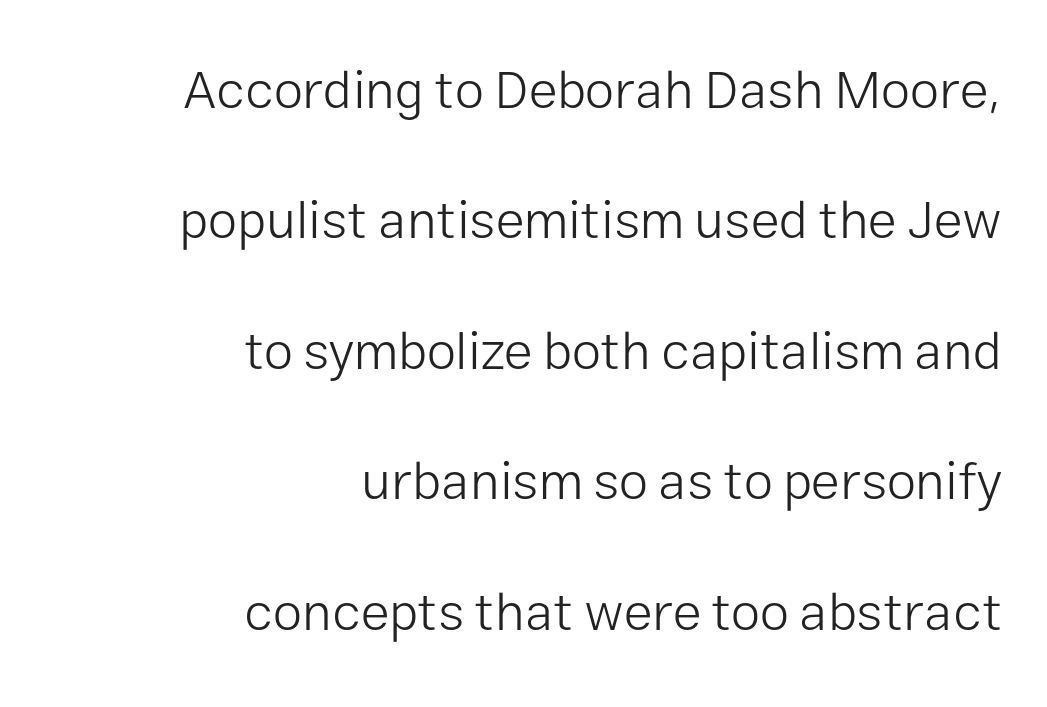
The image shows 53 px light sans-serif type, upright; set right-aligned, loose line spacing (2.46x), normal letter spacing, not underlined; low stroke contrast and a medium x-height.
